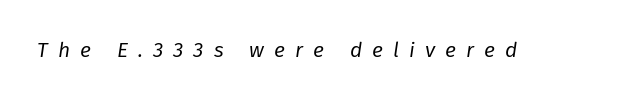
{"italic": "yes", "lean": "right", "slant_degrees": 8, "bold": "no", "underline": "no", "letter_spacing": "wide", "letter_spacing_em": 0.48, "glyph_px": 21}
